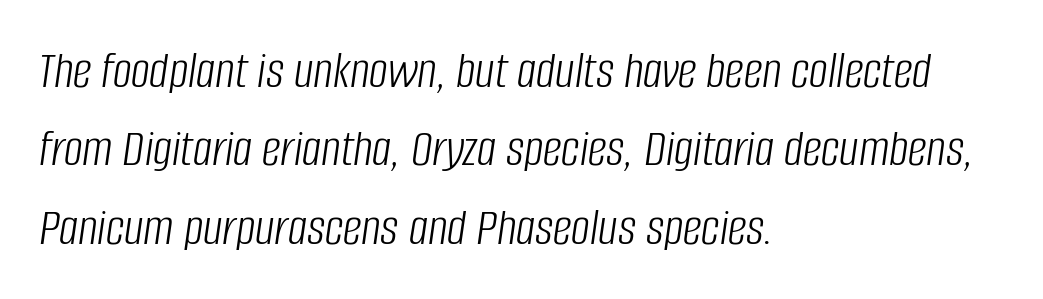
{"italic": "yes", "lean": "right", "slant_degrees": 8, "bold": "no", "weight": "light", "width": "condensed", "stroke_contrast": "low", "x_height": "large", "monospaced": "no", "underline": "no", "align": "left", "line_spacing": "normal", "line_spacing_ratio": 1.48, "letter_spacing": "normal", "letter_spacing_em": 0.0, "glyph_px": 53}
